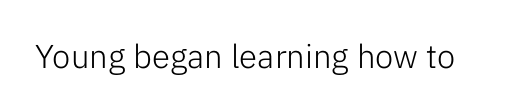
The image shows 33 px light sans-serif type, upright; set normal letter spacing, not underlined; low stroke contrast and a medium x-height.
